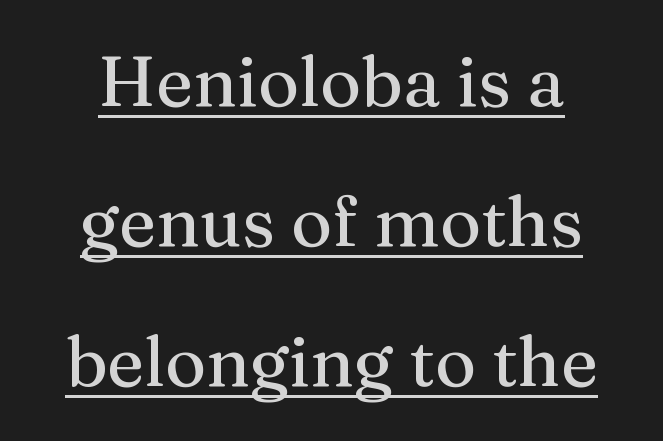
This is roman type, the default non-slanted kind. Default kerning and tracking; the words read as compact shapes. These lines are rendered in a variable-pitch font. Somebody hit Ctrl+U on this one — the words are underlined.
